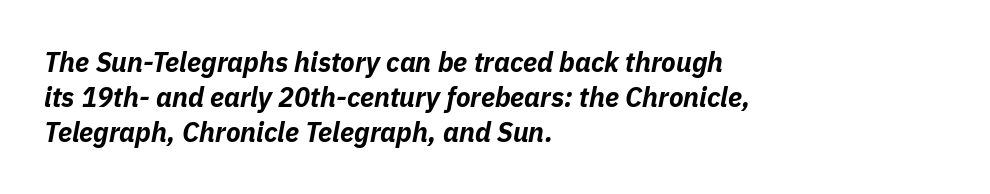
Q: Is the text bold? A: Yes.
Q: Is the text italic (slanted)? A: Yes, it leans right by about 11 degrees.
Q: Is the text underlined? A: No.
Q: How is the paragraph aligned? A: Left-aligned.
Q: Is the spacing between letters normal or unusually wide? A: Normal.
Q: Is the spacing between lines tight, normal or loose? A: Normal.
